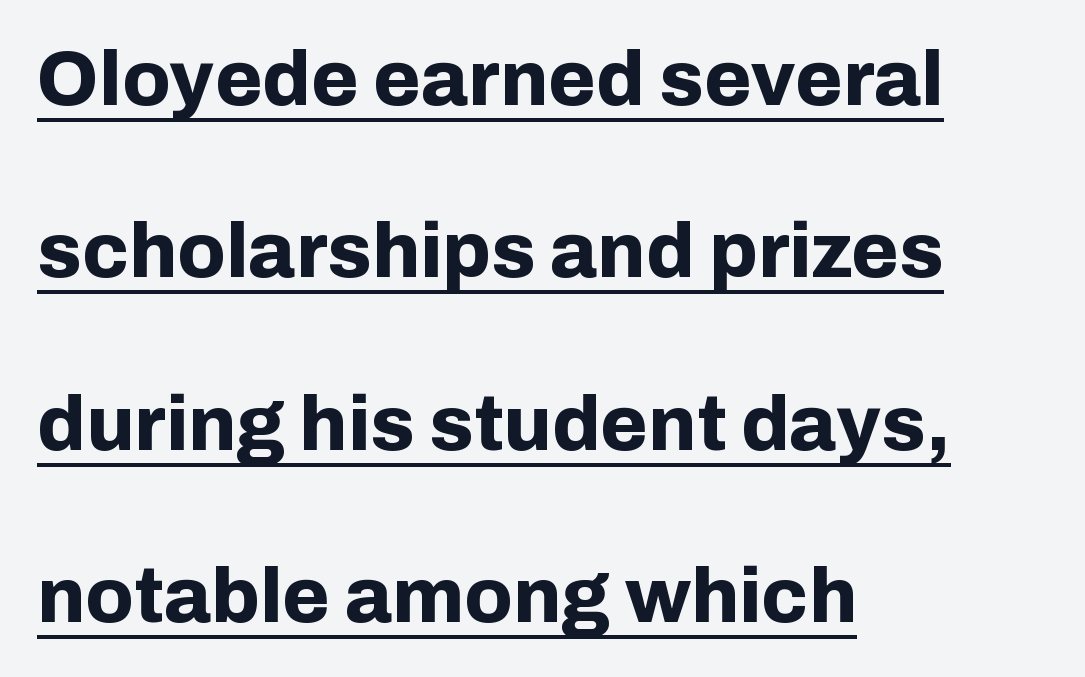
The image shows 77 px bold sans-serif type, upright; set left-aligned, loose line spacing (2.24x), normal letter spacing, underlined; low stroke contrast and a medium x-height.
